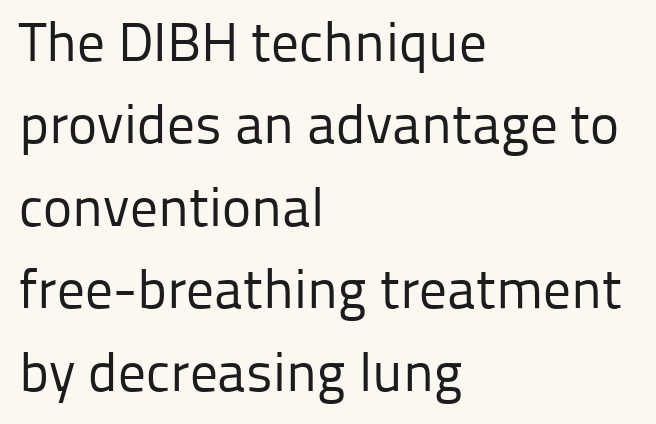
Vertical strokes here are truly vertical. Is this a sans? Yes — the strokes have no serifs. These lines are rendered in a variable-pitch font. Honestly, the row spacing looks completely unremarkable.
